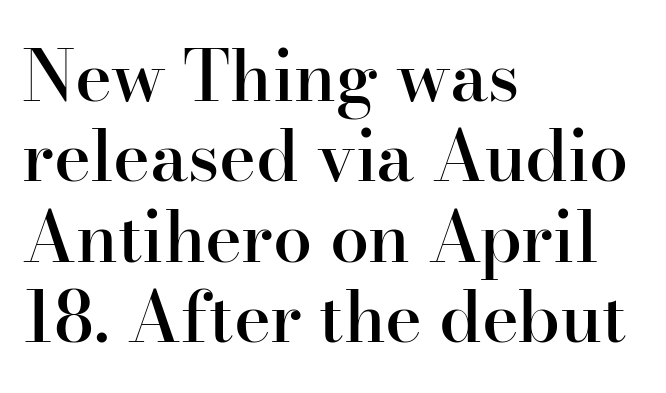
The area under the type is left untouched. Students, note that the glyphs here touch the page at normal intervals. In terms of leading, this rendering errs on the cramped side. Notice how the stems are strictly vertical — no italics here. The letters advance in unequal steps, a hallmark of proportional type.
